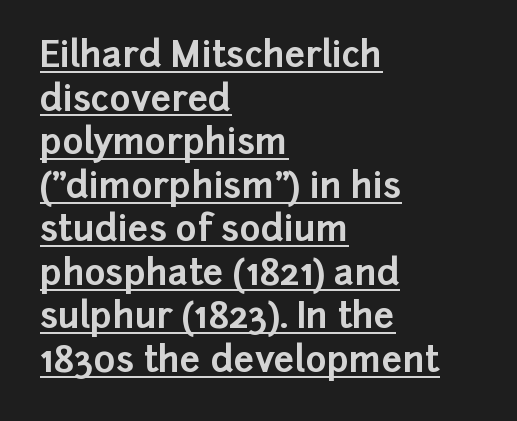
The image shows 36 px bold sans-serif type, upright; set left-aligned, line spacing 1.21x, normal letter spacing, underlined; low stroke contrast and a medium x-height.
